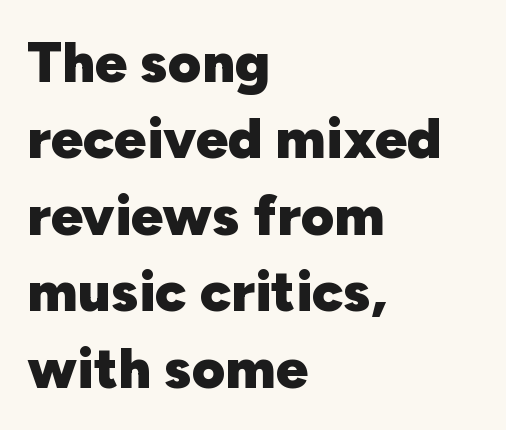
Q: Is the text bold? A: Yes.
Q: Is the text italic (slanted)? A: No, it is upright.
Q: Is the typeface a serif or a sans-serif typeface? A: Sans-serif.
Q: Is the text underlined? A: No.
Q: How is the paragraph aligned? A: Left-aligned.
Q: Is the spacing between letters normal or unusually wide? A: Normal.
Q: Is the spacing between lines tight, normal or loose? A: Normal.
Q: Width (condensed, normal, or wide)? A: Normal.
Q: Stroke contrast? A: Low.
Q: x-height? A: Medium.
Q: Monospaced? A: No.
